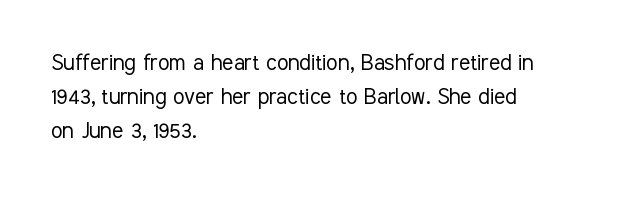
Descenders are the only things crossing below the line. Vertical strokes here are truly vertical. Compared with typical paragraphs, the rows here are spaced about the same. The setting favours the left margin, as ordinary paragraphs usually do.
